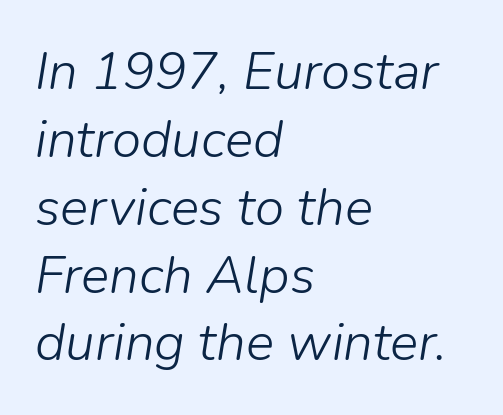
{"italic": "yes", "lean": "right", "slant_degrees": 9, "bold": "no", "weight": "light", "width": "normal", "stroke_contrast": "low", "x_height": "medium", "monospaced": "no", "underline": "no", "align": "left", "line_spacing": "normal", "line_spacing_ratio": 1.28, "letter_spacing": "normal", "letter_spacing_em": 0.0, "glyph_px": 53}
